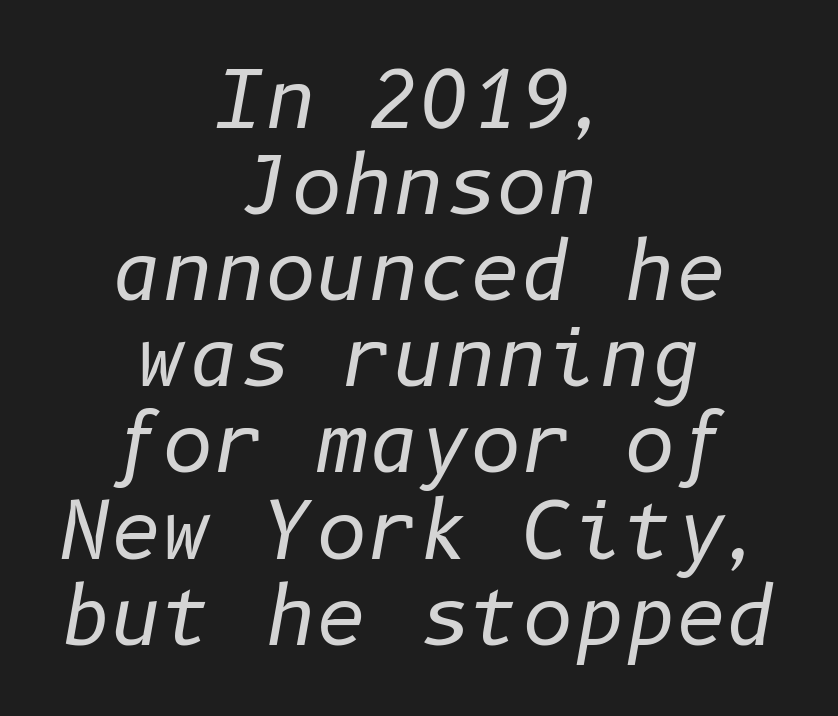
Q: Is the text bold? A: No.
Q: Is the text italic (slanted)? A: Yes, it leans right by about 10 degrees.
Q: Is the text underlined? A: No.
Q: How is the paragraph aligned? A: Centered.
Q: Is the spacing between letters normal or unusually wide? A: Normal.
Q: Is the spacing between lines tight, normal or loose? A: Tight.
Q: Width (condensed, normal, or wide)? A: Normal.
Q: Stroke contrast? A: Low.
Q: x-height? A: Medium.
